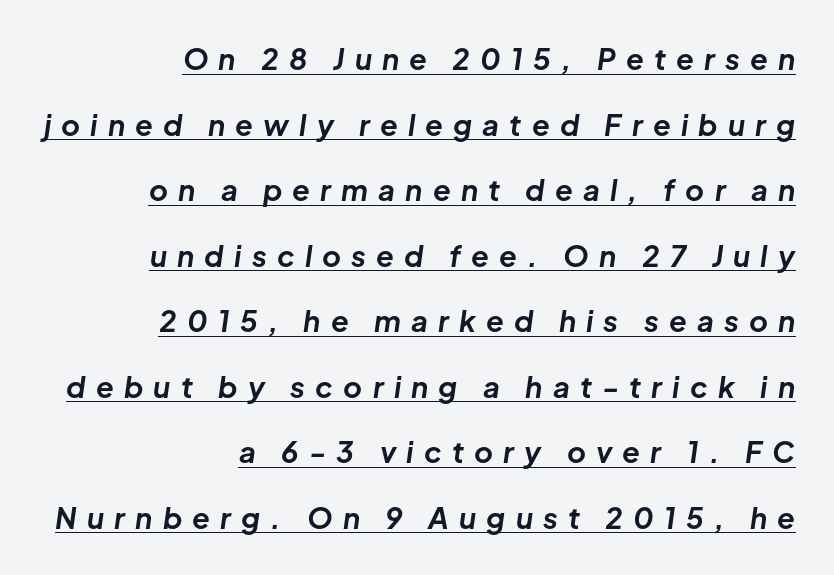
Q: Is the text bold? A: Yes.
Q: Is the text italic (slanted)? A: Yes, it leans right by about 8 degrees.
Q: Is the text underlined? A: Yes.
Q: How is the paragraph aligned? A: Right-aligned.
Q: Is the spacing between letters normal or unusually wide? A: Unusually wide.
Q: Is the spacing between lines tight, normal or loose? A: Loose.
Q: Width (condensed, normal, or wide)? A: Normal.
Q: Stroke contrast? A: Low.
Q: x-height? A: Medium.
Q: Monospaced? A: No.
